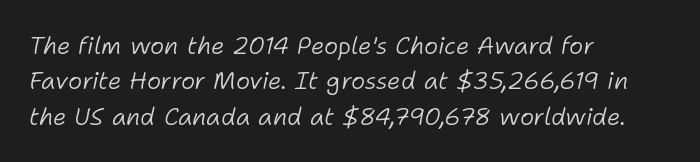
The image shows 24 px text type, italic (leaning right); set left-aligned, normal line spacing (1.47x), normal letter spacing, not underlined.
